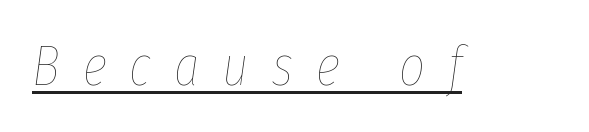
The image shows 56 px thin, condensed type, italic (leaning right); set unusually wide letter spacing (+0.41 em), underlined; low stroke contrast and a medium x-height.
